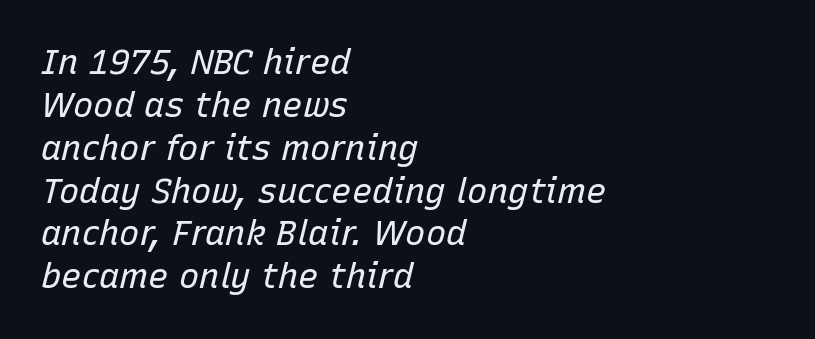
{"italic": "yes", "lean": "right", "slant_degrees": 15, "bold": "no", "weight": "regular", "width": "normal", "stroke_contrast": "low", "x_height": "medium", "monospaced": "no", "underline": "no", "align": "left", "line_spacing": "normal", "line_spacing_ratio": 1.26, "letter_spacing": "normal", "letter_spacing_em": 0.0, "glyph_px": 34}
